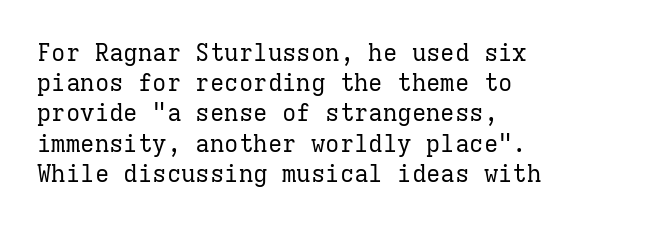
The weight would be labelled regular, book, light, or lighter still. Every stem runs plumb, perpendicular to the baseline. Descender tails drop into unmarked territory. One glance says typical: line gaps are just what's usual.
